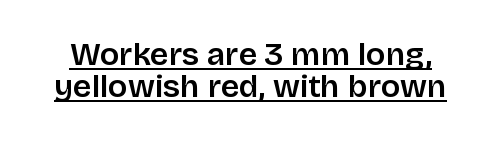
Characters follow at the spacing the type designer built in. The vertical gap from one line to the next is small. The characters display no serif detailing; their extremities are plain. The passage shown is typed in a proportional face where columns would drift.
